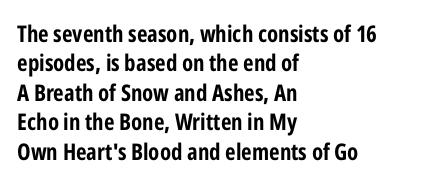
In terms of posture, this sample is upright. Whoever set this chose a conventional vertical rhythm. The space directly below the letters is spotless. A typesetter would call this zero additional tracking.
